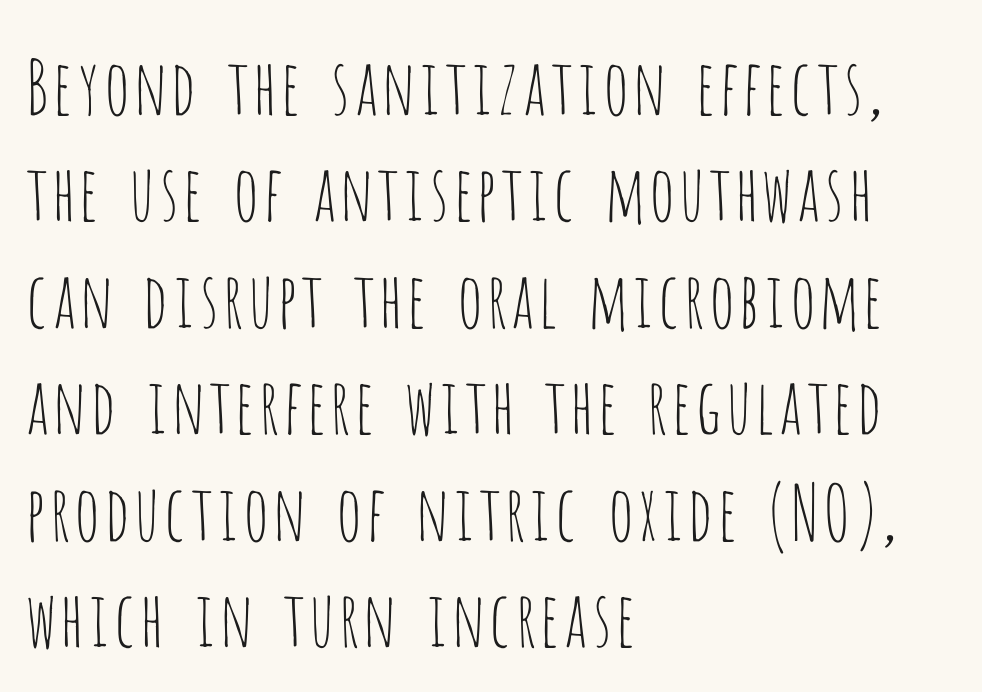
The image shows 76 px thin, condensed sans-serif type, upright; set left-aligned, normal line spacing (1.4x), normal letter spacing, not underlined; low stroke contrast and a large x-height.
